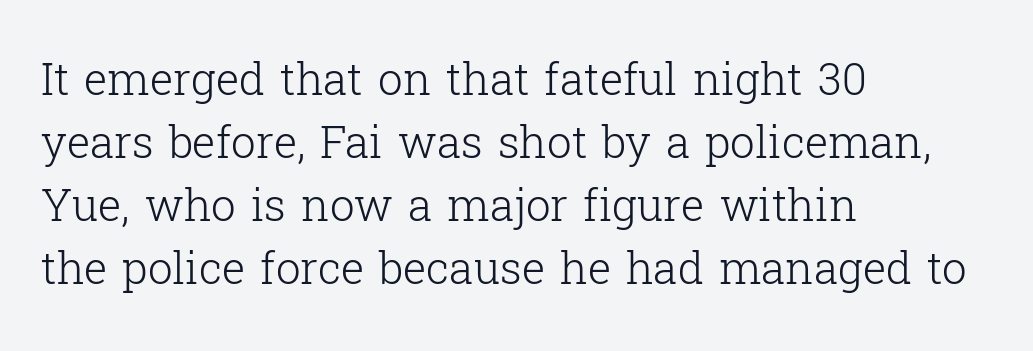
Default kerning and tracking; the words read as compact shapes. Every character sits straight up, as roman type does. The typeface chosen for these lines features serifs. The paragraph has a hard left edge and a soft right edge. Varying glyph widths throughout — classic text-font behaviour.
